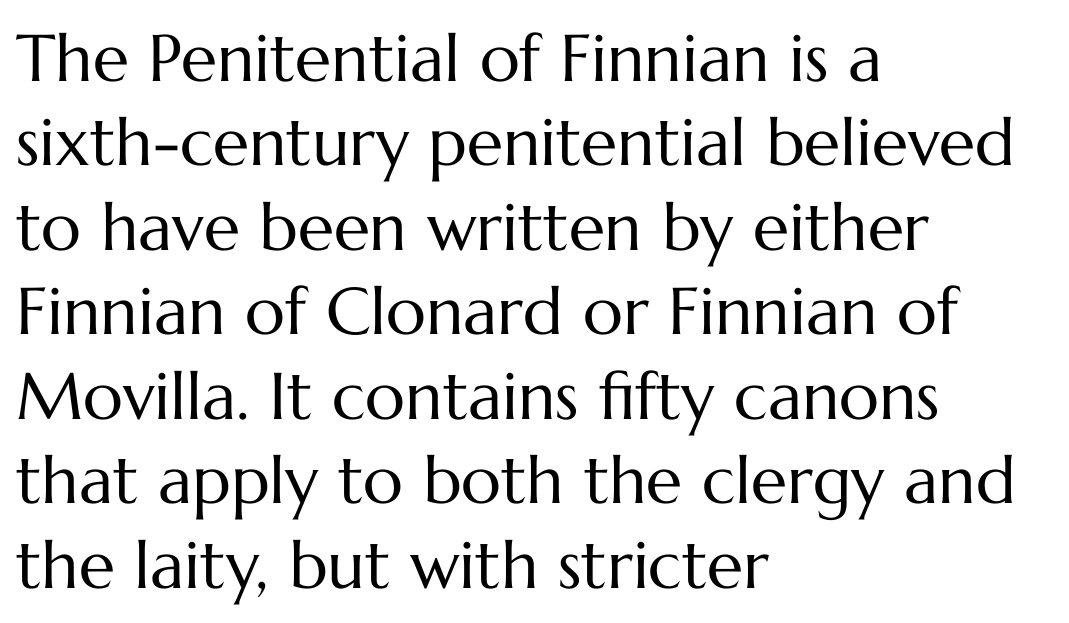
{"italic": "no", "bold": "no", "weight": "regular", "width": "normal", "stroke_contrast": "medium", "x_height": "medium", "monospaced": "no", "underline": "no", "align": "left", "line_spacing": "normal", "line_spacing_ratio": 1.28, "letter_spacing": "normal", "letter_spacing_em": 0.0, "glyph_px": 66}
